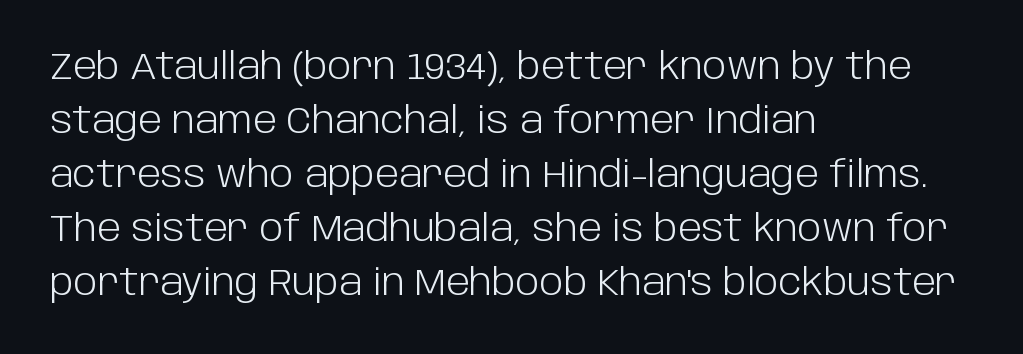
The image shows 36 px light sans-serif type, upright; set left-aligned, normal line spacing (1.5x), normal letter spacing, not underlined; low stroke contrast and a large x-height.
